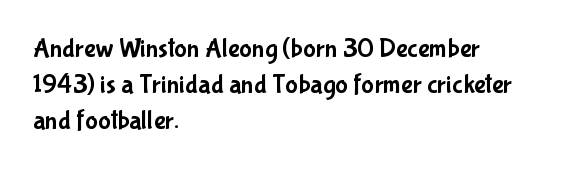
The image shows 27 px text type, upright; set left-aligned, normal line spacing (1.34x), normal letter spacing, not underlined.
